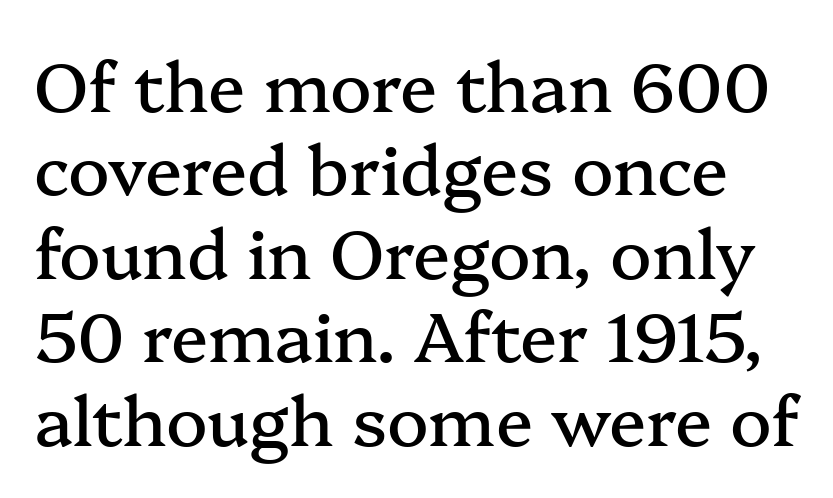
{"serif": "yes", "italic": "no", "width": "normal", "stroke_contrast": "medium", "x_height": "medium", "monospaced": "no", "underline": "no", "line_spacing_ratio": 1.21, "letter_spacing": "normal", "letter_spacing_em": 0.0, "glyph_px": 69}
